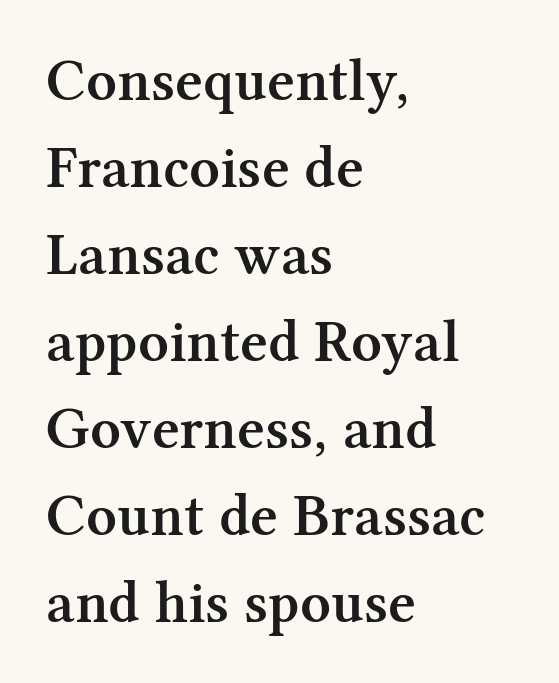
What's the leading like? Ordinary, nothing unusual. Descenders hang freely into open space. Notice how the passage keeps a crisp vertical edge on the left only. Stroke thickness is moderately raised; the sample reads as semibold. How are the letters spaced? Ordinarily, with no added tracking.
